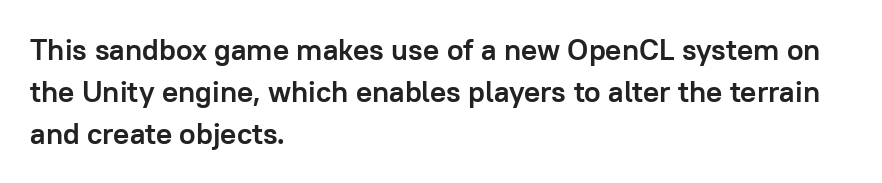
{"serif": "no", "italic": "no", "bold": "yes", "weight": "semibold", "width": "normal", "stroke_contrast": "low", "x_height": "medium", "monospaced": "no", "underline": "no", "align": "left", "line_spacing": "normal", "line_spacing_ratio": 1.4, "letter_spacing": "normal", "letter_spacing_em": 0.0, "glyph_px": 30}
